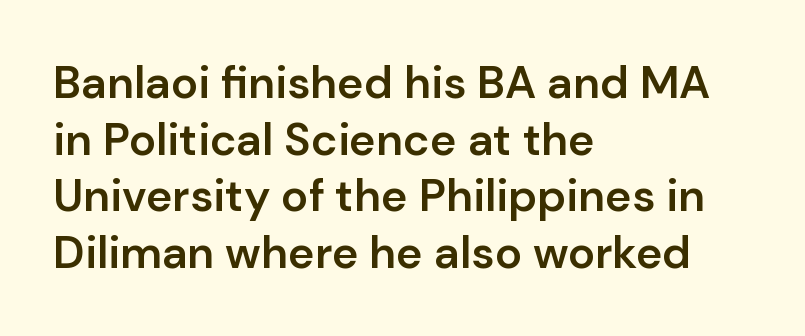
The image shows 45 px semibold sans-serif type, upright; set left-aligned, normal line spacing (1.26x), normal letter spacing, not underlined; low stroke contrast and a medium x-height.
